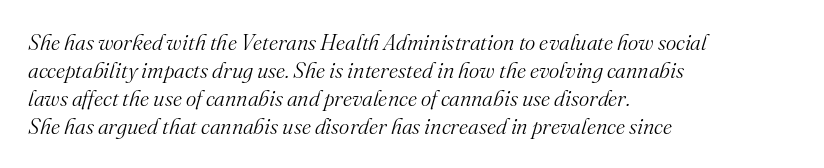
Tracking value appears to be zero — textbook default spacing. The specimen omits any rule beneath the text block's lines. Caption: face not bold, strokes unweighted. Summary of vertical rhythm: regular, with standard interline spacing. Compared with a centered layout, this one pins lines to the left instead. Would a proofreader flag this as italicized? Yes.
